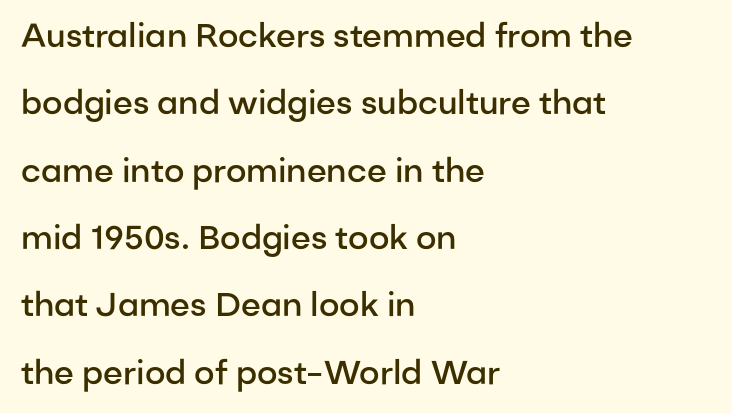
One glance says open: line gaps are wider than usual. Designer's note — italics off, roman on. Words appear dense and cohesive because spacing is normal. Think of a printed novel: that variable character pitch is what you see here. The space beneath each line is pristine and unruled. The face used here is a semibold: visibly heavier than regular, lighter than bold.
